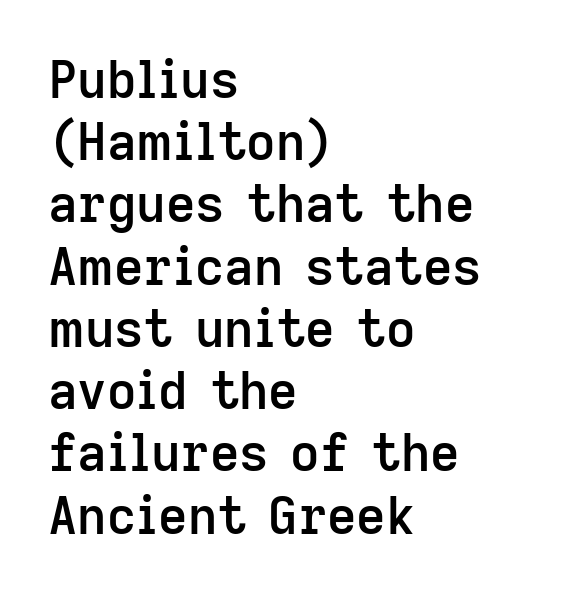
{"serif": "no", "italic": "no", "bold": "semi", "weight": "semibold", "width": "normal", "stroke_contrast": "low", "x_height": "medium", "monospaced": "no", "underline": "no", "align": "left", "line_spacing_ratio": 1.22, "letter_spacing": "normal", "letter_spacing_em": 0.0, "glyph_px": 51}
